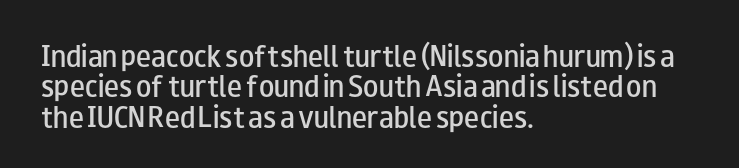
The image shows 25 px text type, upright; set left-aligned, line spacing 1.22x, normal letter spacing, not underlined.
